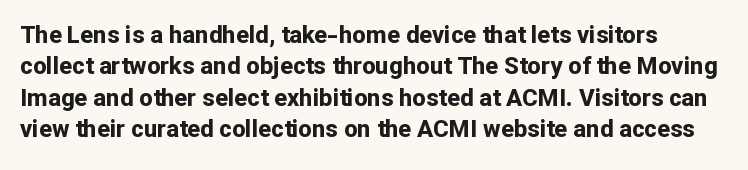
Caption: standard tracking, unaltered. In CSS terms this would be text-align: left. Unlike italic type, these characters show no tilt at all. A dark, heavy texture on the line: the type is bold.
